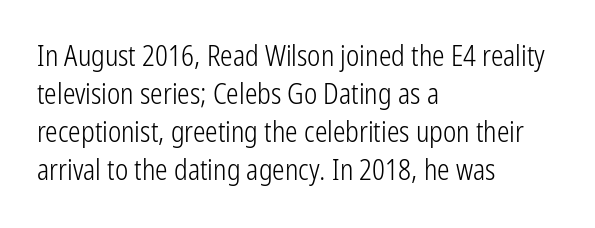
The image shows 28 px light, condensed sans-serif type, upright; set left-aligned, normal line spacing (1.36x), normal letter spacing, not underlined; low stroke contrast and a medium x-height.
